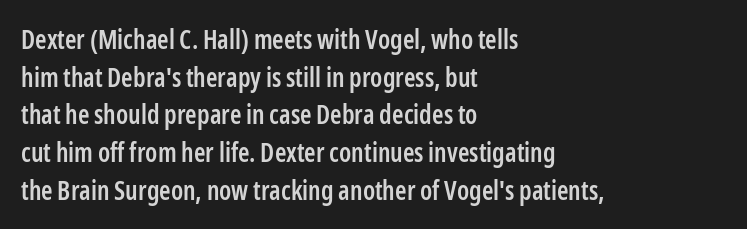
The image shows 26 px text type, upright; set left-aligned, normal line spacing (1.45x), normal letter spacing, not underlined.
